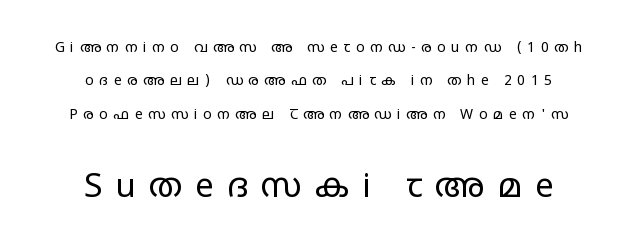
Larger block? The one below; the one above is distinctly smaller. Stroke terminals: plain, sans-serif. The axis of the letterforms is exactly vertical. The tracking reads as deliberately expanded to a designer's eye. These lines stand farther apart than default settings would place them.
